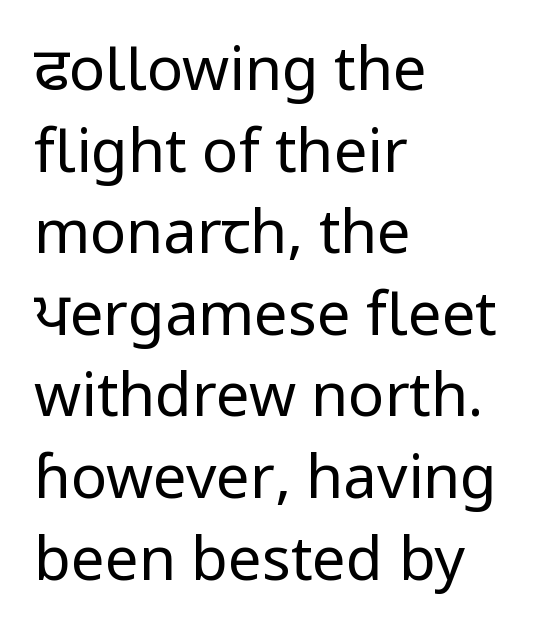
A light-to-regular cut is what we see here. This rendering uses left alignment, leaving the right contour irregular. It's the straight-up-and-down kind of type. Leading matches the norm, producing a regular column. The face used here is proportionally spaced, like ordinary book or web type.
